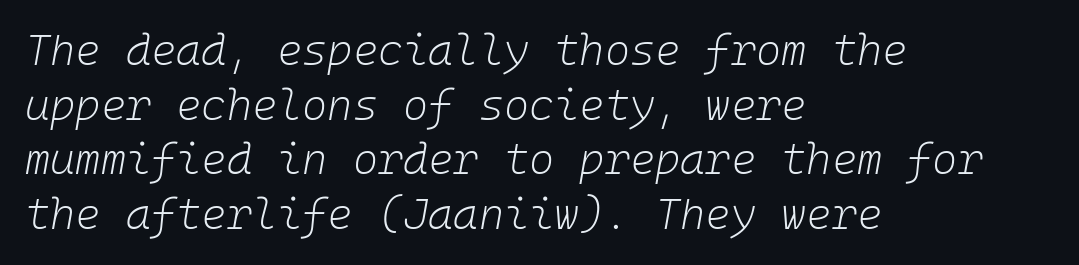
{"italic": "yes", "lean": "right", "slant_degrees": 10, "bold": "no", "weight": "light", "width": "normal", "stroke_contrast": "low", "x_height": "medium", "monospaced": "yes", "underline": "no", "align": "left", "line_spacing": "normal", "line_spacing_ratio": 1.27, "letter_spacing": "normal", "letter_spacing_em": 0.0, "glyph_px": 43}
